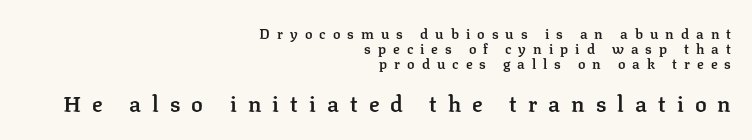
One glance says dense: line gaps are narrower than usual. Alignment: flush right. Underline: absent. The type sits square on the baseline with zero lean. What stands out about the letter spacing? Its width — letters are far apart. The characters look somewhat weighty, a semibold short of true bold.
